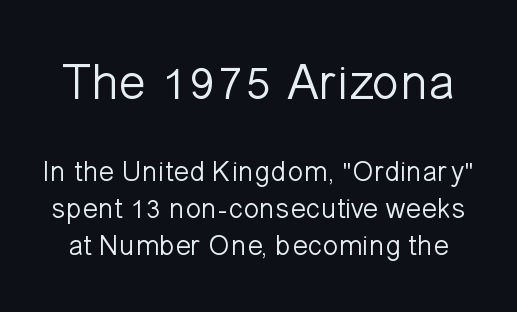
Students, note that the glyphs here touch the page at normal intervals. Ascenders rise straight up at ninety degrees. The rendering shows plain stroke endings on the letterforms — a sans-serif design. Vertical spacing — default. Caption: upper text group enlarged, lower text group reduced.
